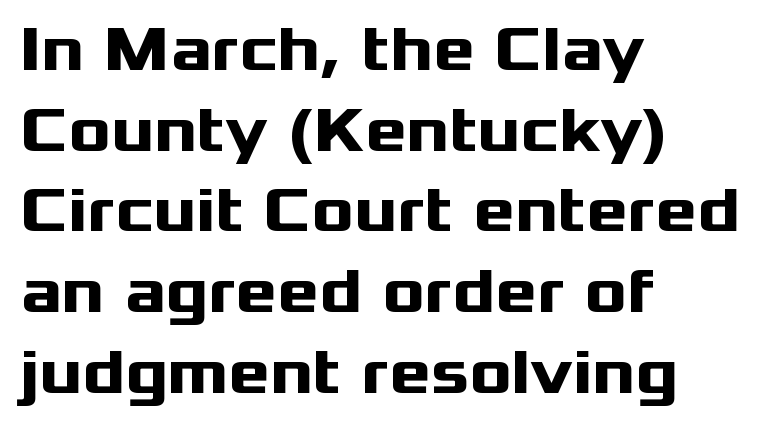
Q: Is the text bold? A: Yes.
Q: Is the text italic (slanted)? A: No, it is upright.
Q: Is the typeface a serif or a sans-serif typeface? A: Sans-serif.
Q: Is the text underlined? A: No.
Q: How is the paragraph aligned? A: Left-aligned.
Q: Is the spacing between letters normal or unusually wide? A: Normal.
Q: Is the spacing between lines tight, normal or loose? A: Normal.
Q: Width (condensed, normal, or wide)? A: Wide.
Q: Stroke contrast? A: Medium.
Q: x-height? A: Medium.
Q: Monospaced? A: No.
